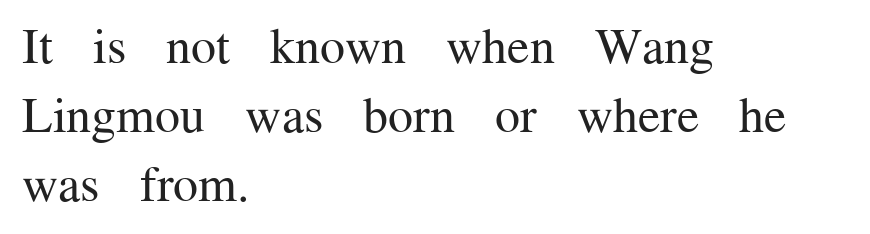
{"serif": "yes", "italic": "no", "bold": "no", "weight": "regular", "width": "normal", "stroke_contrast": "medium", "x_height": "medium", "monospaced": "no", "underline": "no", "align": "left", "line_spacing": "normal", "line_spacing_ratio": 1.38, "letter_spacing": "normal", "letter_spacing_em": 0.0, "glyph_px": 50}
